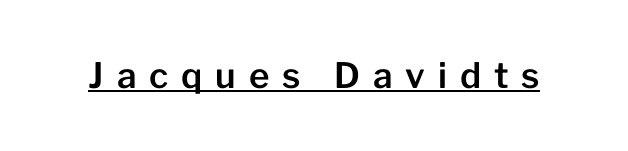
The image shows 35 px sans-serif type, upright; set unusually wide letter spacing (+0.37 em), underlined; low stroke contrast and a medium x-height.
